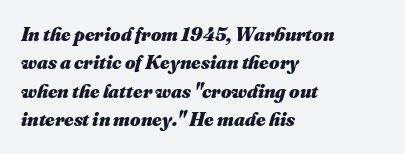
No extra tracking has been applied to these lines. Reading down the block, your eye returns to a fixed left position each line. Whoever set this chose a conventional vertical rhythm. Emphasis by weight is at full strength: bold.
